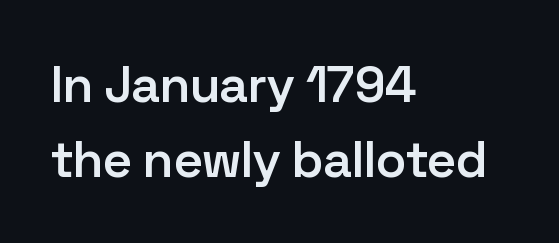
A fair bit of extra ink — the face is semibold, not bold. The passage shown has conventional tracking throughout. These lines are composed in type without serifs. Any mark beneath the type? The region is blank. The lines in this sample share a left origin and differ only in where they stop.
